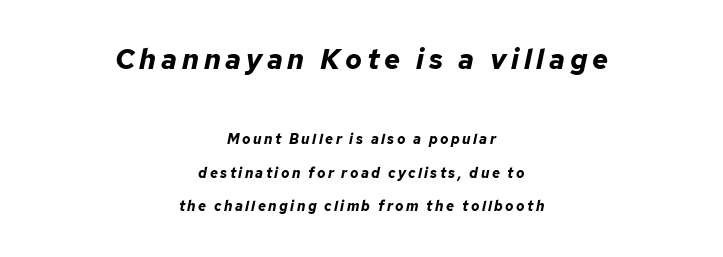
This sample has the flowing, uneven cadence of proportional lettering. These two chunks differ in scale, with the top chunk taking the larger measure. Slant detected: the letters are inclined. Vertically, the passage feels expansive, rows floating well apart. Letters rest on an invisible, unmarked baseline. This is heavy type, rendered in bold.
